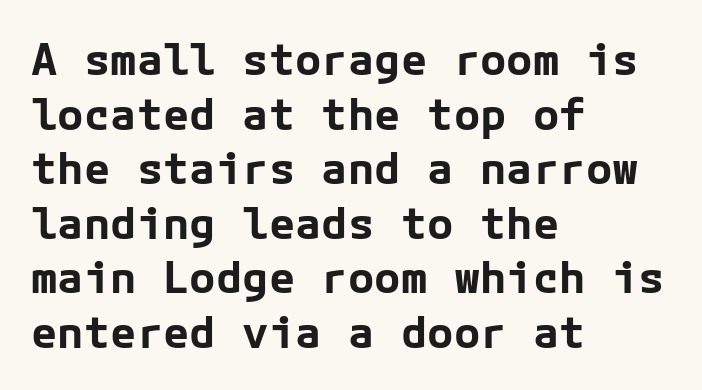
Horizontally, the lines are justified to the leading edge only. Serif or sans? Sans — the stroke terminals are bare. Bold? Absolutely — the strokes are thick and heavy. The words here are not underlined. The type is set solid horizontally, with unmodified tracking. Every stem runs plumb, perpendicular to the baseline.
